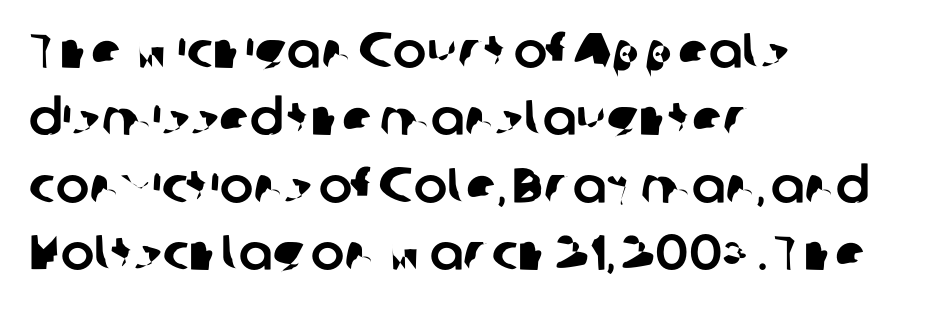
How would I describe the line gaps? Plain and ordinary. The zone under the glyphs is completely vacant. Tracking value appears to be zero — textbook default spacing. Note the varied advance widths — an 'i' is clearly narrower than an 'm'. The characters display no serif detailing; their extremities are plain. This rendering uses left alignment, leaving the right contour irregular.
